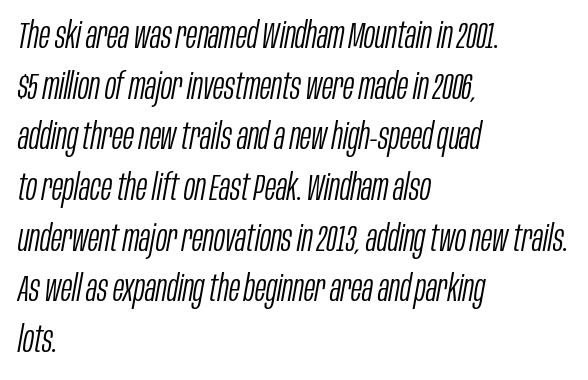
Q: Is the text bold? A: No.
Q: Is the text italic (slanted)? A: Yes, it leans right by about 10 degrees.
Q: Is the text underlined? A: No.
Q: How is the paragraph aligned? A: Left-aligned.
Q: Is the spacing between letters normal or unusually wide? A: Normal.
Q: Is the spacing between lines tight, normal or loose? A: Normal.
Q: Width (condensed, normal, or wide)? A: Condensed.
Q: Stroke contrast? A: Low.
Q: x-height? A: Large.
Q: Monospaced? A: No.
